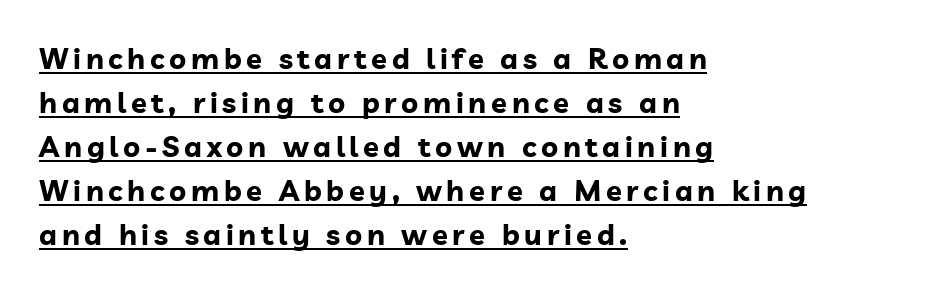
Q: Is the text bold? A: Yes.
Q: Is the text italic (slanted)? A: No, it is upright.
Q: Is the typeface a serif or a sans-serif typeface? A: Sans-serif.
Q: Is the text underlined? A: Yes.
Q: How is the paragraph aligned? A: Left-aligned.
Q: Is the spacing between lines tight, normal or loose? A: Normal.
Q: Width (condensed, normal, or wide)? A: Normal.
Q: Stroke contrast? A: Low.
Q: x-height? A: Medium.
Q: Monospaced? A: No.
